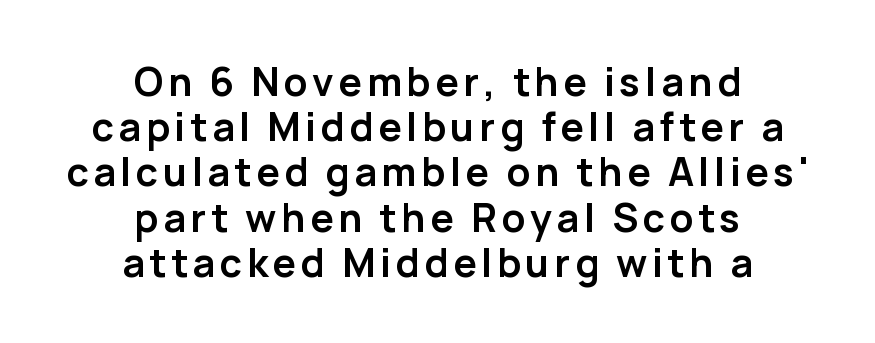
The image shows 39 px semibold sans-serif type, upright; set centered, line spacing 1.16x, not underlined; low stroke contrast and a medium x-height.
